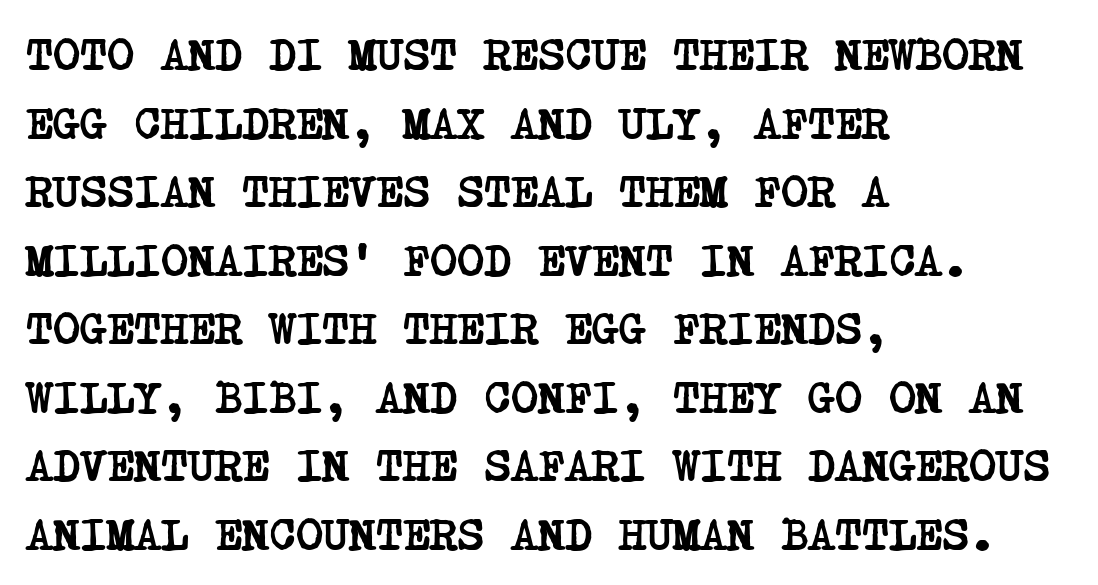
{"serif": "yes", "bold": "yes", "weight": "semibold", "width": "condensed", "stroke_contrast": "low", "x_height": "large", "underline": "no", "align": "left", "line_spacing": "normal", "line_spacing_ratio": 1.49, "letter_spacing": "normal", "letter_spacing_em": 0.0, "glyph_px": 46}
